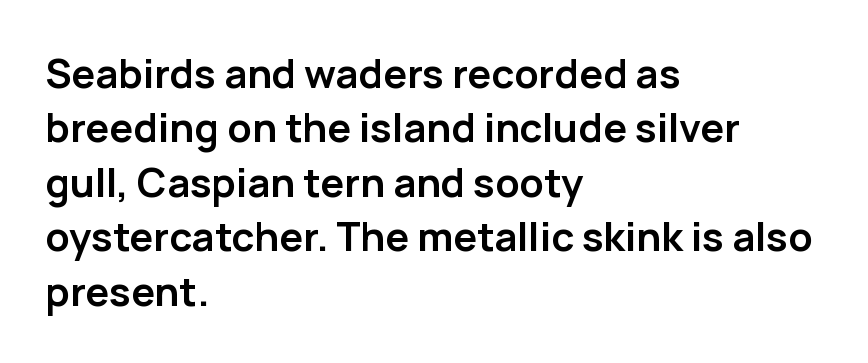
{"serif": "no", "italic": "no", "bold": "yes", "weight": "semibold", "width": "normal", "stroke_contrast": "low", "x_height": "medium", "monospaced": "no", "underline": "no", "align": "left", "line_spacing": "normal", "line_spacing_ratio": 1.36, "letter_spacing": "normal", "letter_spacing_em": 0.0, "glyph_px": 40}
